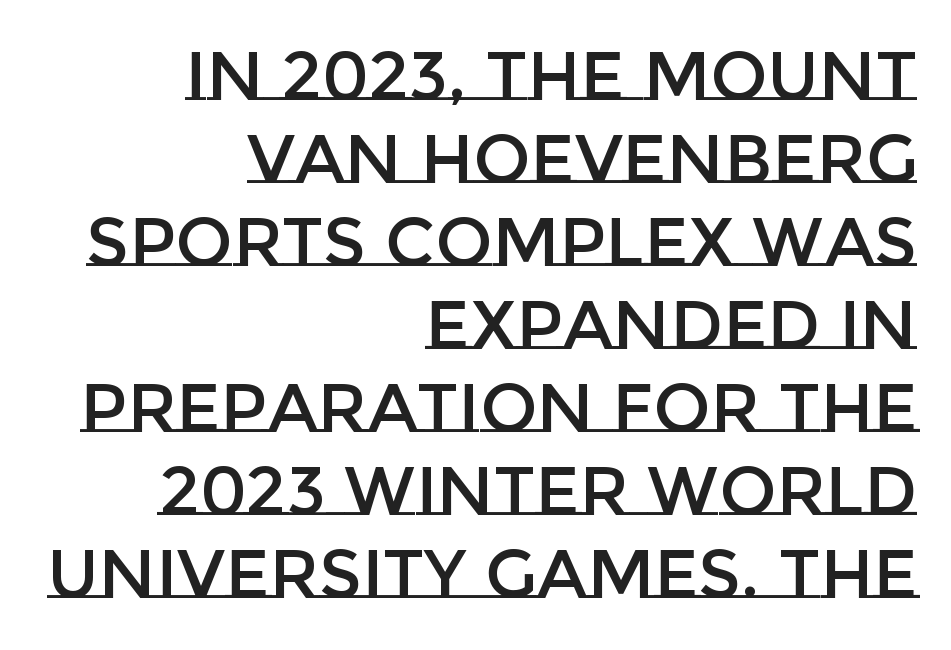
Rendered with straight, roman letterforms. Looks like regular typesetting: each glyph gets only the width it needs. Honestly, the letter spacing is just normal — you wouldn't notice it. The baseline area is clear.
